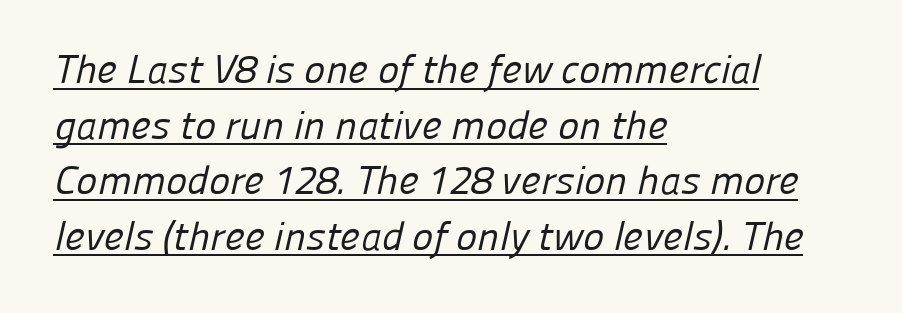
Q: Is the text bold? A: No.
Q: Is the typeface a serif or a sans-serif typeface? A: Sans-serif.
Q: Is the text underlined? A: Yes.
Q: How is the paragraph aligned? A: Left-aligned.
Q: Is the spacing between letters normal or unusually wide? A: Normal.
Q: Is the spacing between lines tight, normal or loose? A: Normal.
Q: Width (condensed, normal, or wide)? A: Normal.
Q: Stroke contrast? A: Low.
Q: x-height? A: Medium.
Q: Monospaced? A: No.
